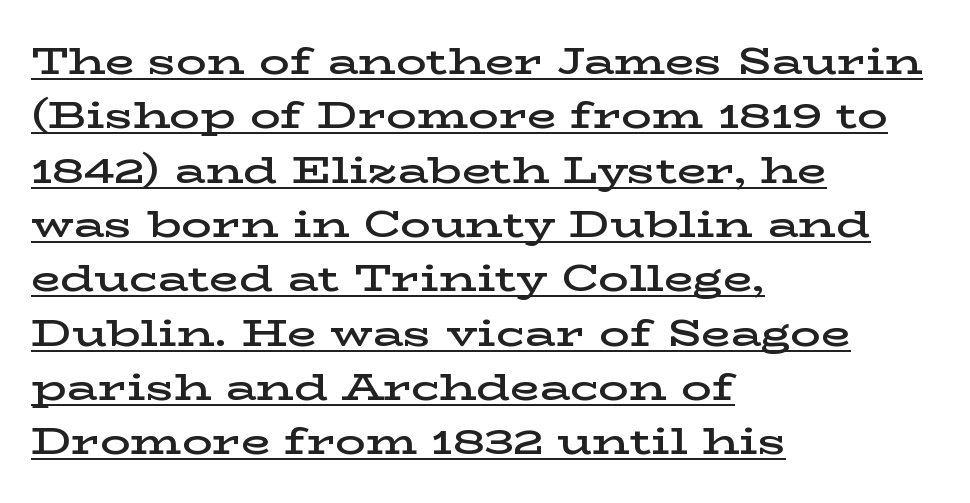
Semibold letterforms, between regular and bold. The lettering stays uniformly vertical, giving the passage a roman look. Letterform terminals end in serifs throughout the passage. The rendering uses a moderate line-height, typical for paragraphs.
